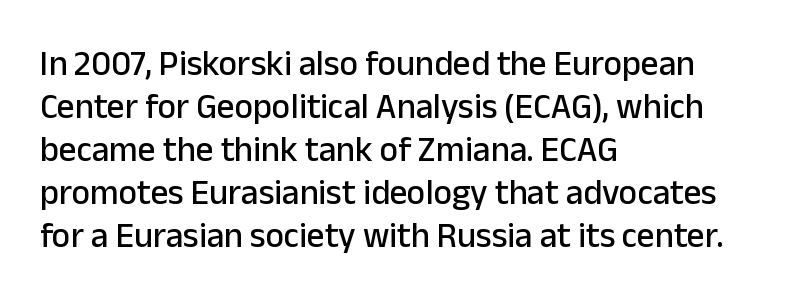
Q: Is the text italic (slanted)? A: No, it is upright.
Q: Is the typeface a serif or a sans-serif typeface? A: Sans-serif.
Q: Is the text underlined? A: No.
Q: How is the paragraph aligned? A: Left-aligned.
Q: Is the spacing between letters normal or unusually wide? A: Normal.
Q: Width (condensed, normal, or wide)? A: Normal.
Q: Stroke contrast? A: Low.
Q: x-height? A: Medium.
Q: Monospaced? A: No.
